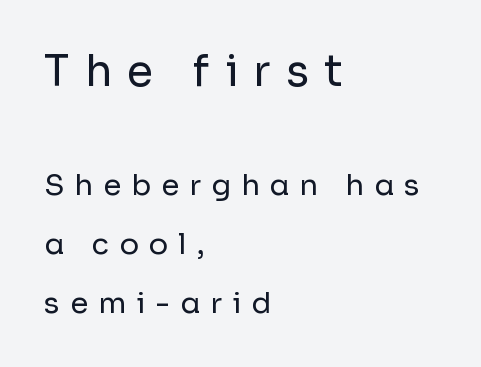
Q: Is the text bold? A: No.
Q: Is the text italic (slanted)? A: No, it is upright.
Q: Is the typeface a serif or a sans-serif typeface? A: Sans-serif.
Q: Is the text underlined? A: No.
Q: How is the paragraph aligned? A: Left-aligned.
Q: Is the spacing between letters normal or unusually wide? A: Unusually wide.
Q: Is the spacing between lines tight, normal or loose? A: Loose.
Q: Which block of text is set in a larger size, the first (top) or the second (bottom)? A: The first (top) one.
Q: Width (condensed, normal, or wide)? A: Normal.
Q: Stroke contrast? A: Low.
Q: x-height? A: Medium.
Q: Monospaced? A: No.
